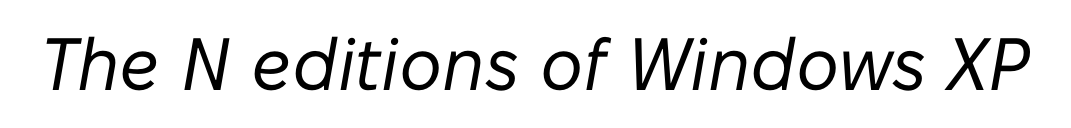
Q: Is the text bold? A: No.
Q: Is the text italic (slanted)? A: Yes, it leans right by about 10 degrees.
Q: Is the text underlined? A: No.
Q: Is the spacing between letters normal or unusually wide? A: Normal.
Q: Width (condensed, normal, or wide)? A: Normal.
Q: Stroke contrast? A: Low.
Q: x-height? A: Medium.
Q: Monospaced? A: No.
